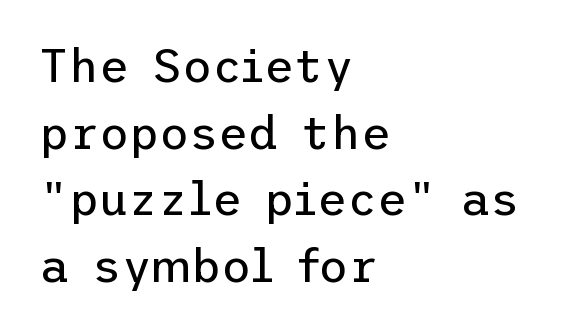
{"serif": "no", "italic": "no", "bold": "no", "weight": "regular", "width": "normal", "stroke_contrast": "low", "x_height": "medium", "underline": "no", "align": "left", "line_spacing": "normal", "line_spacing_ratio": 1.45, "letter_spacing": "normal", "letter_spacing_em": 0.0, "glyph_px": 46}
